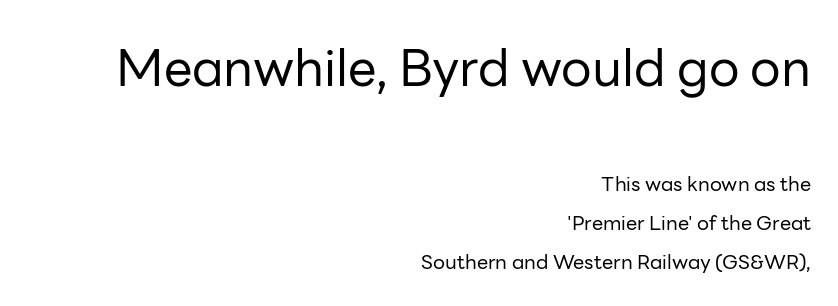
{"serif": "no", "italic": "no", "bold": "no", "weight": "regular", "width": "normal", "stroke_contrast": "low", "x_height": "medium", "monospaced": "no", "underline": "no", "align": "right", "line_spacing": "loose", "line_spacing_ratio": 1.96, "letter_spacing": "normal", "letter_spacing_em": 0.0, "larger_block": "first", "size_ratio": 2.55, "glyph_px": 51}
